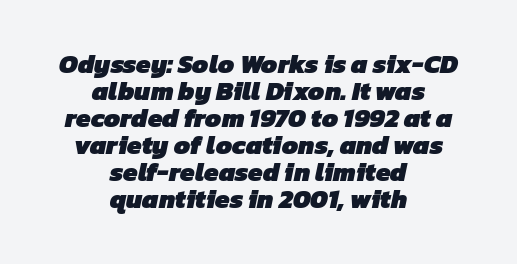
{"bold": "yes", "underline": "no", "align": "center", "line_spacing": "tight", "line_spacing_ratio": 1.04, "letter_spacing": "normal", "letter_spacing_em": 0.0, "glyph_px": 26}
